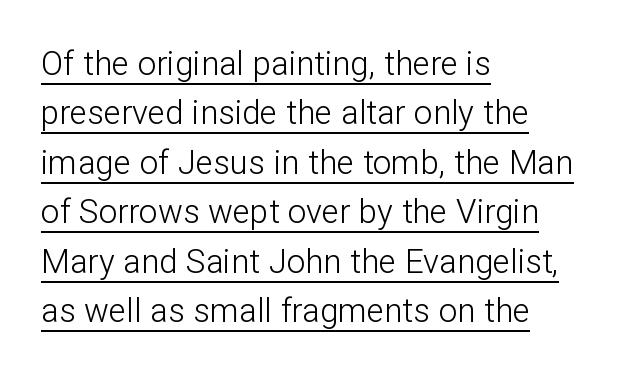
The image shows 33 px light sans-serif type, upright; set left-aligned, normal line spacing (1.5x), normal letter spacing, underlined; low stroke contrast and a medium x-height.
